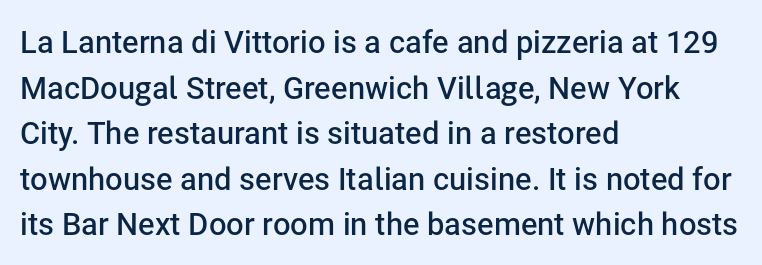
Examine the stroke ends and you'll find no serifs. Typeset ragged right — the left edge is the straight one. Tall strokes in this sample are plumb rather than angled. How would I describe the line gaps? Plain and ordinary. Is this a fixed-width face? No — the glyphs have proportional, varying widths.
